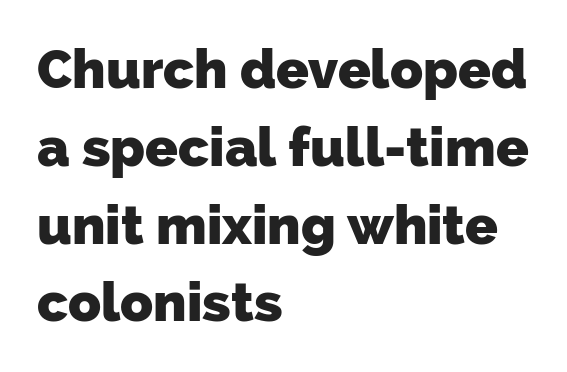
If you drew a ruler down the left edge, every line would touch it. Character widths vary here, with narrow letters taking less room than wide ones. A sans-serif font was chosen for this passage. Typesetter's note: full bold, strokes at maximum text heaviness.
